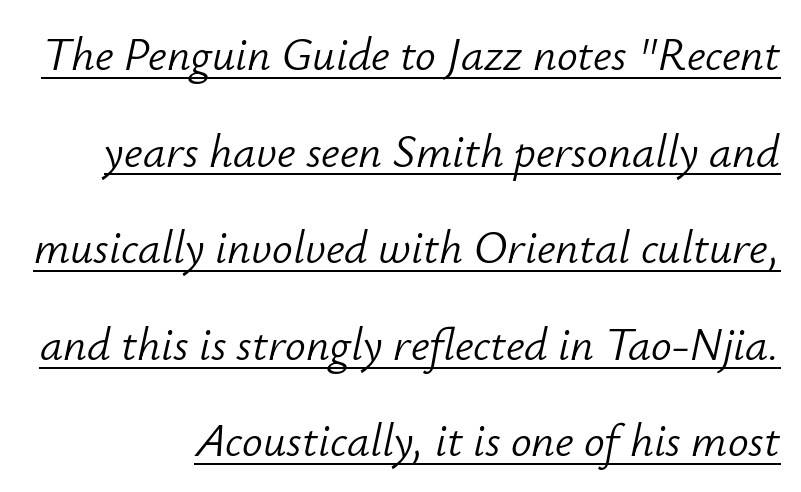
{"italic": "yes", "lean": "right", "slant_degrees": 12, "bold": "no", "weight": "light", "width": "normal", "stroke_contrast": "low", "x_height": "small", "monospaced": "no", "underline": "yes", "align": "right", "line_spacing": "loose", "line_spacing_ratio": 2.1, "letter_spacing": "normal", "letter_spacing_em": 0.0, "glyph_px": 46}
